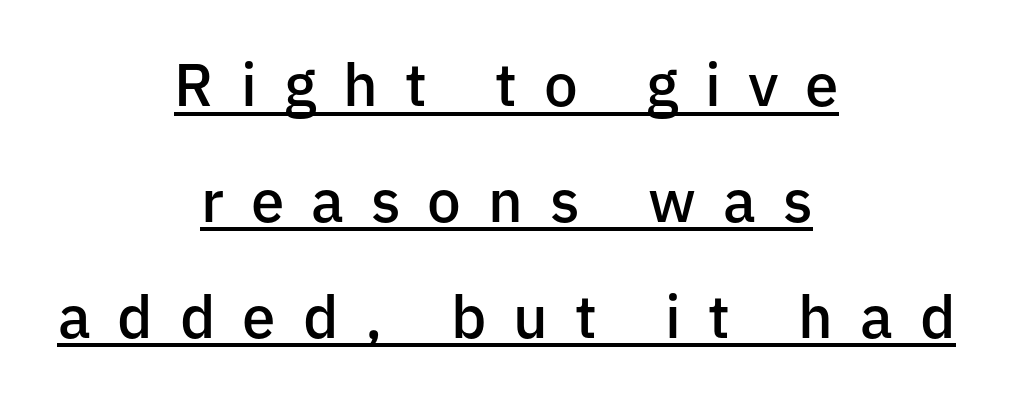
The letterforms stand isolated, each surrounded by extra space. Does the type have serifs? No, each stem ends abruptly. A typesetter would call this proportional, since set widths differ per character. Decoration check: the copy is underlined. The line-height multiplier appears high, well above default.
